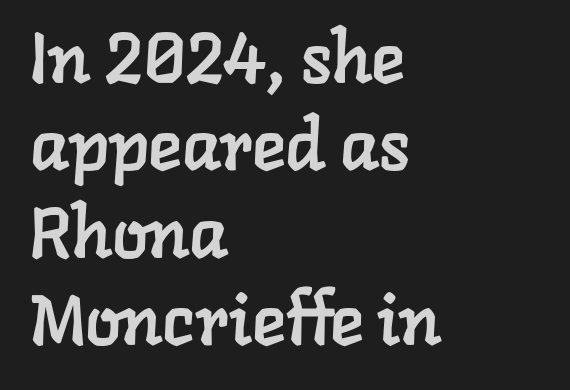
{"serif": "yes", "width": "normal", "stroke_contrast": "low", "x_height": "medium", "monospaced": "no", "underline": "no", "align": "left", "line_spacing_ratio": 1.23, "letter_spacing": "normal", "letter_spacing_em": 0.0, "glyph_px": 71}
